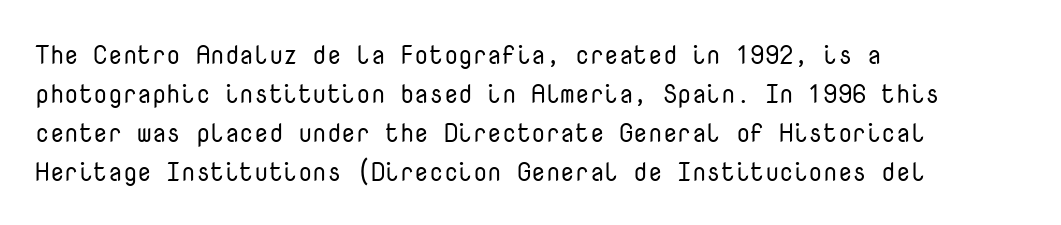
Q: Is the text bold? A: No.
Q: Is the text italic (slanted)? A: No, it is upright.
Q: Is the text underlined? A: No.
Q: How is the paragraph aligned? A: Left-aligned.
Q: Is the spacing between letters normal or unusually wide? A: Normal.
Q: Is the spacing between lines tight, normal or loose? A: Normal.
